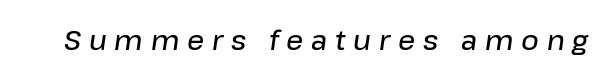
The space directly below the letters is spotless. Each word looks stretched out because of the extra space between its letters. Weight check: semibold — heavier than regular, not quite bold. Looking at the ascenders, they clearly lean.
